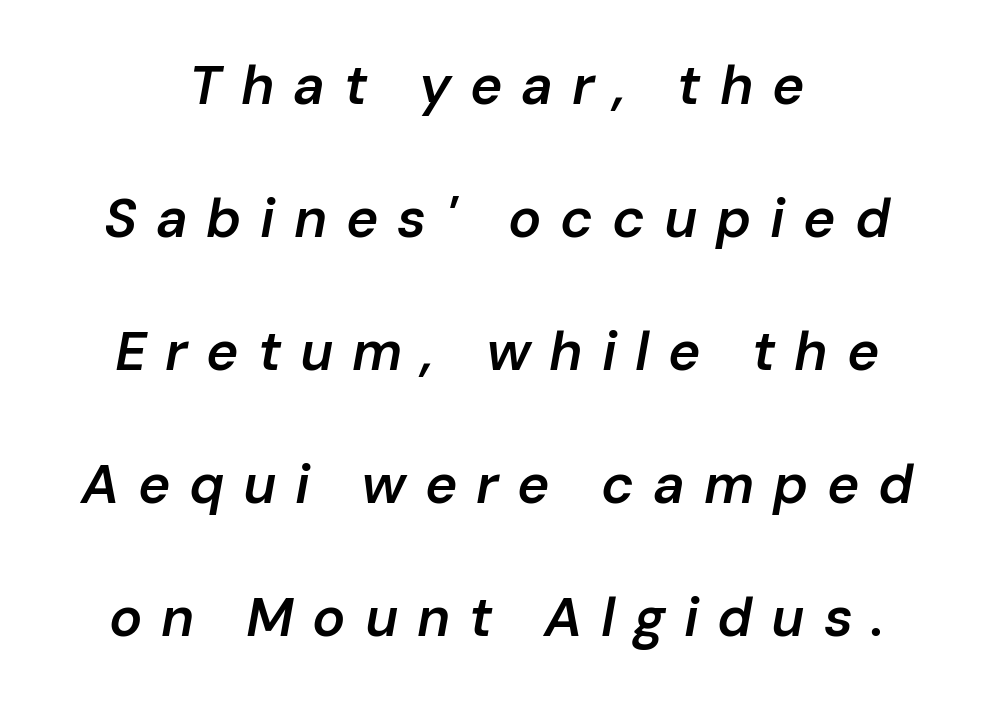
{"italic": "yes", "lean": "right", "slant_degrees": 10, "bold": "semi", "weight": "semibold", "width": "normal", "stroke_contrast": "low", "x_height": "medium", "monospaced": "no", "underline": "no", "align": "center", "line_spacing": "loose", "line_spacing_ratio": 2.42, "letter_spacing": "wide", "letter_spacing_em": 0.34, "glyph_px": 55}
